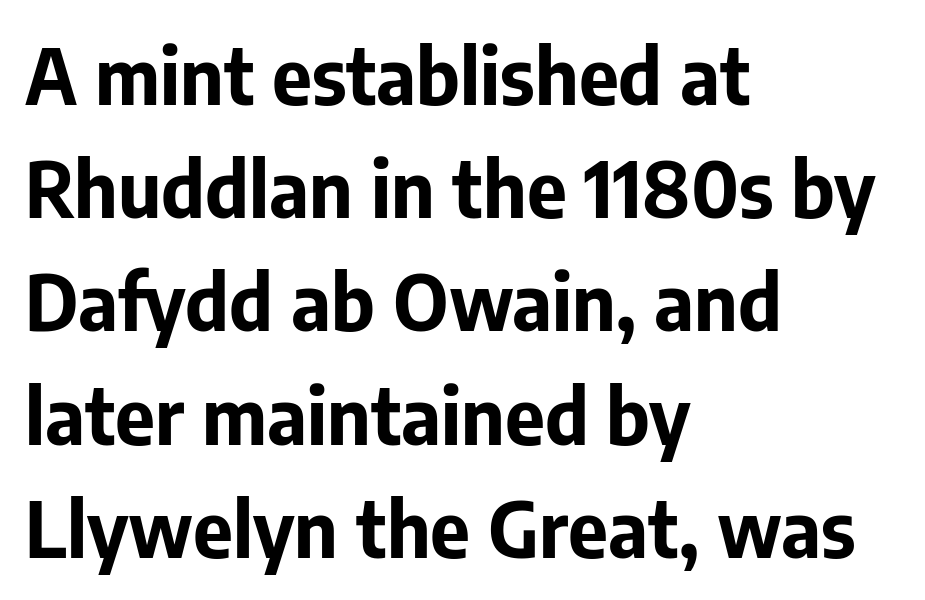
Typesetter's note: full bold, strokes at maximum text heaviness. Short note: letters normally spaced. Think of a printed novel: that variable character pitch is what you see here. Short and long lines alike share a common starting point at left. Whoever set this chose a conventional vertical rhythm.
